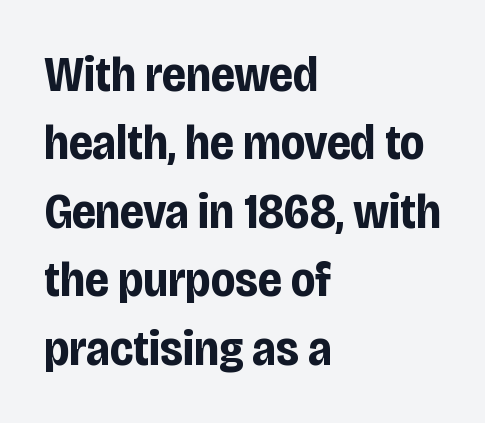
The image shows 50 px bold, condensed sans-serif type, upright; set left-aligned, normal line spacing (1.37x), normal letter spacing, not underlined; low stroke contrast and a large x-height.
